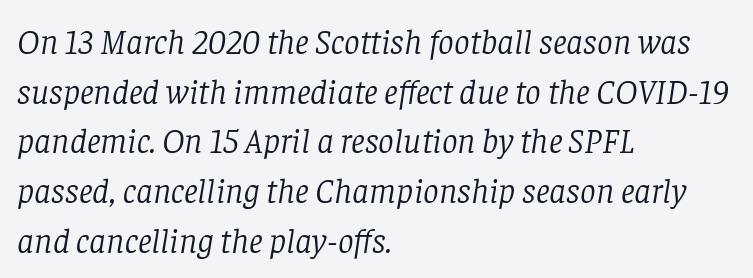
Q: Is the text bold? A: No.
Q: Is the text italic (slanted)? A: Yes, it leans right by about 8 degrees.
Q: Is the typeface a serif or a sans-serif typeface? A: Serif.
Q: Is the text underlined? A: No.
Q: How is the paragraph aligned? A: Left-aligned.
Q: Is the spacing between letters normal or unusually wide? A: Normal.
Q: Is the spacing between lines tight, normal or loose? A: Normal.
Q: Width (condensed, normal, or wide)? A: Normal.
Q: Stroke contrast? A: Low.
Q: x-height? A: Large.
Q: Monospaced? A: No.
